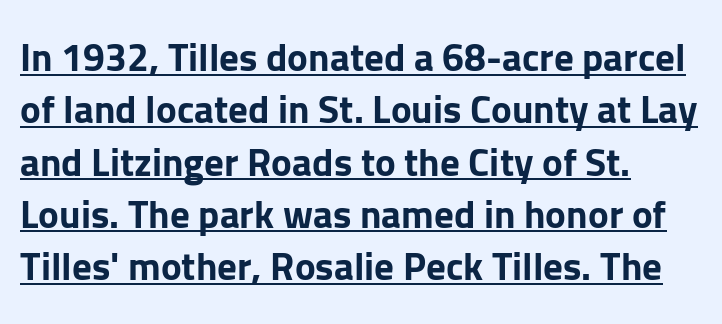
The typesetting leans heavy: a genuine bold. Descenders here cross a horizontal rule under the line. Compared with typical body copy, the letter spacing here is the same. Caption: multi-line text, flush left, ragged right. In terms of letterform style, serifs are entirely absent. These lines sit exactly where default settings would place them.
